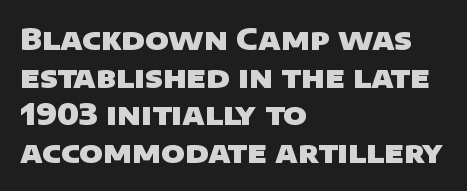
{"serif": "no", "bold": "yes", "weight": "heavy", "width": "wide", "stroke_contrast": "low", "x_height": "large", "monospaced": "no", "underline": "no", "align": "left", "line_spacing": "normal", "line_spacing_ratio": 1.3, "letter_spacing": "normal", "letter_spacing_em": 0.0, "glyph_px": 29}
